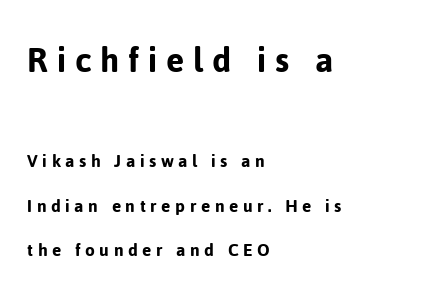
The image shows 39 px sans-serif type, upright; set left-aligned, loose line spacing (2.21x), unusually wide letter spacing (+0.23 em), not underlined; the first (top) block is 1.95x larger; low stroke contrast and a medium x-height.
